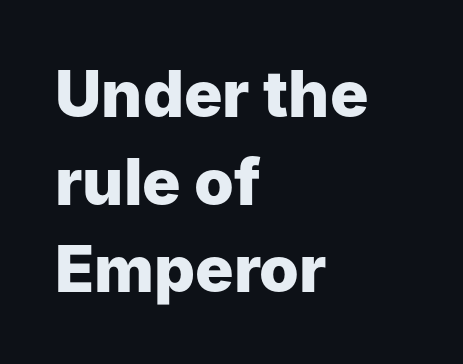
You could not count columns in this text — the font is proportionally spaced. Leftover space on each line is placed entirely after the last word. The lettering holds an erect, upright posture throughout. This rendering employs a face without finishing strokes, i.e., a sans-serif. I'd describe the lettering as bold — thick and assertive. One glance says typical: line gaps are just what's usual.
